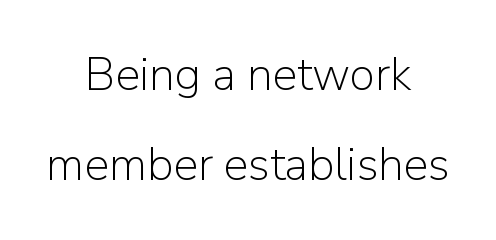
{"serif": "no", "italic": "no", "bold": "no", "weight": "light", "width": "normal", "stroke_contrast": "low", "x_height": "medium", "monospaced": "no", "underline": "no", "align": "center", "line_spacing": "loose", "line_spacing_ratio": 1.95, "letter_spacing": "normal", "letter_spacing_em": 0.0, "glyph_px": 46}
